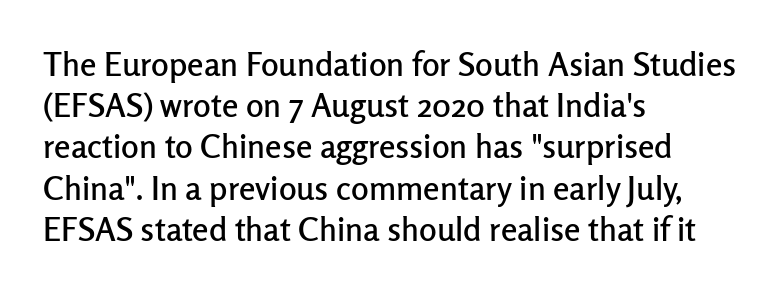
{"serif": "no", "italic": "no", "width": "normal", "stroke_contrast": "low", "x_height": "medium", "monospaced": "no", "underline": "no", "align": "left", "line_spacing": "normal", "line_spacing_ratio": 1.25, "letter_spacing": "normal", "letter_spacing_em": 0.0, "glyph_px": 33}
